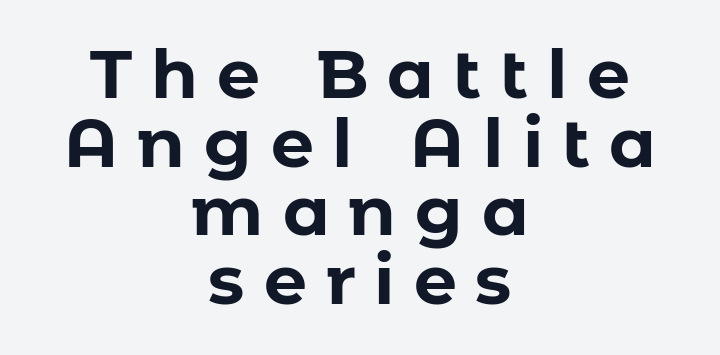
{"serif": "no", "italic": "no", "bold": "yes", "weight": "bold", "width": "normal", "stroke_contrast": "low", "x_height": "medium", "monospaced": "no", "underline": "no", "align": "center", "line_spacing": "tight", "line_spacing_ratio": 1.01, "letter_spacing": "wide", "letter_spacing_em": 0.28, "glyph_px": 68}
